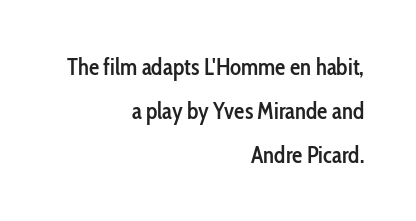
Q: Is the text bold? A: Semi-bold.
Q: Is the text italic (slanted)? A: No, it is upright.
Q: Is the text underlined? A: No.
Q: How is the paragraph aligned? A: Right-aligned.
Q: Is the spacing between letters normal or unusually wide? A: Normal.
Q: Is the spacing between lines tight, normal or loose? A: Loose.
